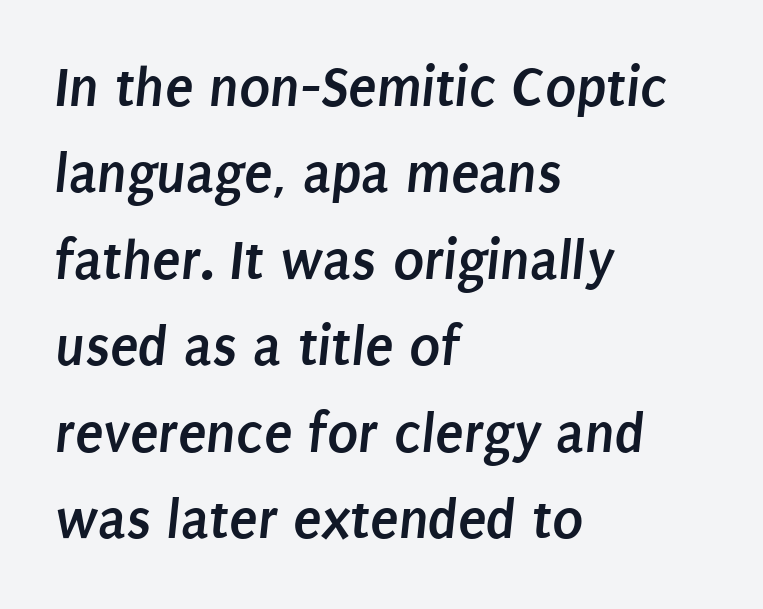
{"serif": "no", "bold": "yes", "weight": "semibold", "width": "condensed", "stroke_contrast": "low", "x_height": "large", "monospaced": "no", "underline": "no", "align": "left", "line_spacing": "normal", "line_spacing_ratio": 1.49, "letter_spacing": "normal", "letter_spacing_em": 0.0, "glyph_px": 58}
